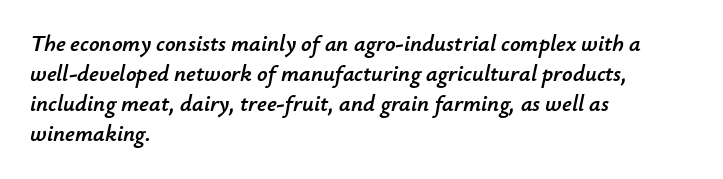
The image shows 23 px text type, italic (leaning right); set left-aligned, normal line spacing (1.31x), normal letter spacing, not underlined.
